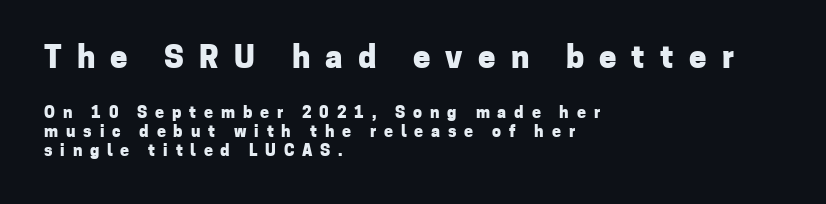
Q: Is the text bold? A: Yes.
Q: Is the text italic (slanted)? A: No, it is upright.
Q: Is the typeface a serif or a sans-serif typeface? A: Sans-serif.
Q: Is the text underlined? A: No.
Q: How is the paragraph aligned? A: Left-aligned.
Q: Is the spacing between letters normal or unusually wide? A: Unusually wide.
Q: Which block of text is set in a larger size, the first (top) or the second (bottom)? A: The first (top) one.
Q: Width (condensed, normal, or wide)? A: Normal.
Q: Stroke contrast? A: Low.
Q: x-height? A: Medium.
Q: Monospaced? A: No.
